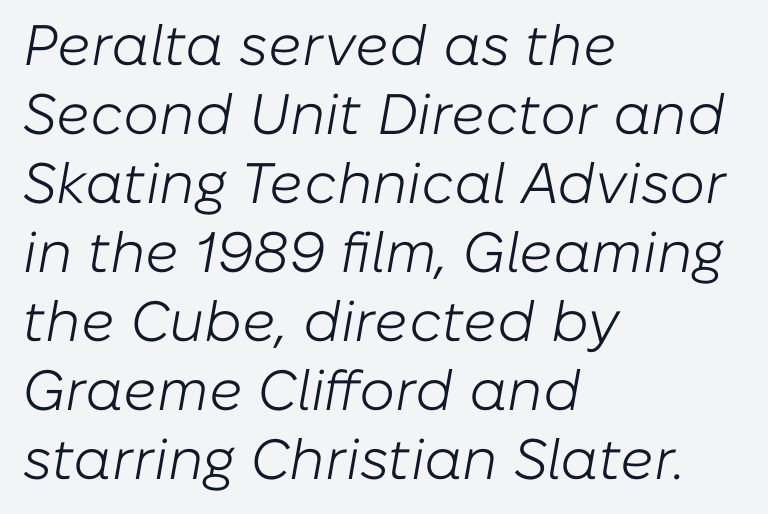
Q: Is the text bold? A: No.
Q: Is the text italic (slanted)? A: Yes, it leans right by about 10 degrees.
Q: Is the text underlined? A: No.
Q: How is the paragraph aligned? A: Left-aligned.
Q: Is the spacing between letters normal or unusually wide? A: Normal.
Q: Width (condensed, normal, or wide)? A: Normal.
Q: Stroke contrast? A: Low.
Q: x-height? A: Medium.
Q: Monospaced? A: No.
